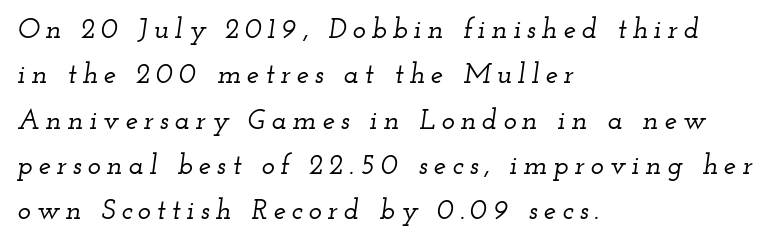
{"serif": "yes", "italic": "yes", "lean": "right", "slant_degrees": 12, "width": "wide", "stroke_contrast": "low", "x_height": "small", "monospaced": "no", "underline": "no", "align": "left", "line_spacing": "normal", "line_spacing_ratio": 1.62, "letter_spacing": "wide", "letter_spacing_em": 0.21, "glyph_px": 28}
